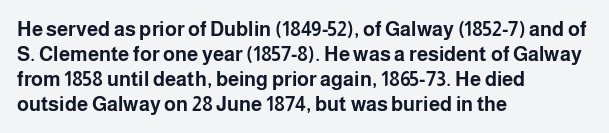
The baseline area is clear. Ordinary non-slanted type is in use. Look at the tracking — it's just the regular setting, nothing added. These lines carry a lot of weight — the face is fully bold.
